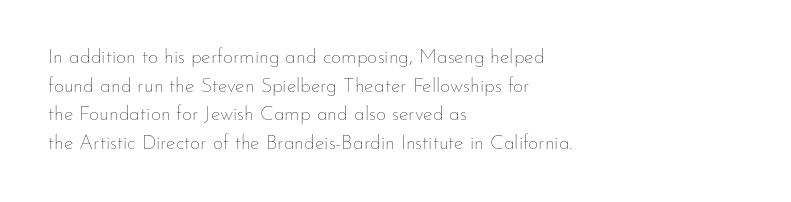
{"italic": "no", "bold": "no", "underline": "no", "align": "left", "line_spacing": "normal", "line_spacing_ratio": 1.43, "letter_spacing": "normal", "letter_spacing_em": 0.0, "glyph_px": 20}
